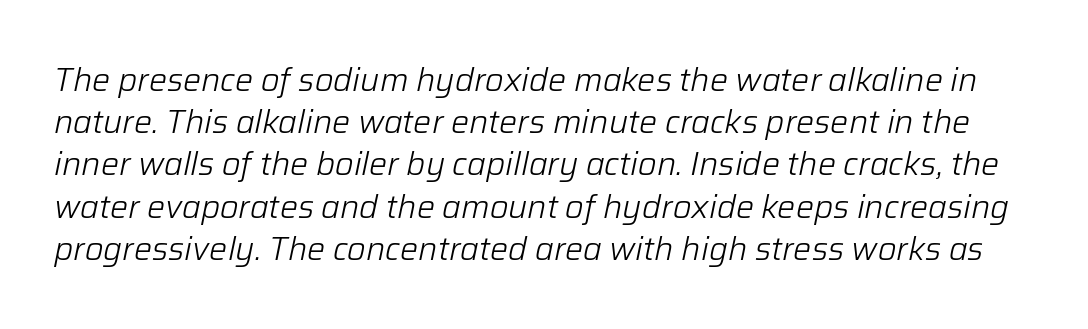
Q: Is the text bold? A: No.
Q: Is the text italic (slanted)? A: Yes, it leans right by about 12 degrees.
Q: Is the text underlined? A: No.
Q: Is the spacing between letters normal or unusually wide? A: Normal.
Q: Is the spacing between lines tight, normal or loose? A: Normal.
Q: Width (condensed, normal, or wide)? A: Normal.
Q: Stroke contrast? A: Low.
Q: x-height? A: Medium.
Q: Monospaced? A: No.
